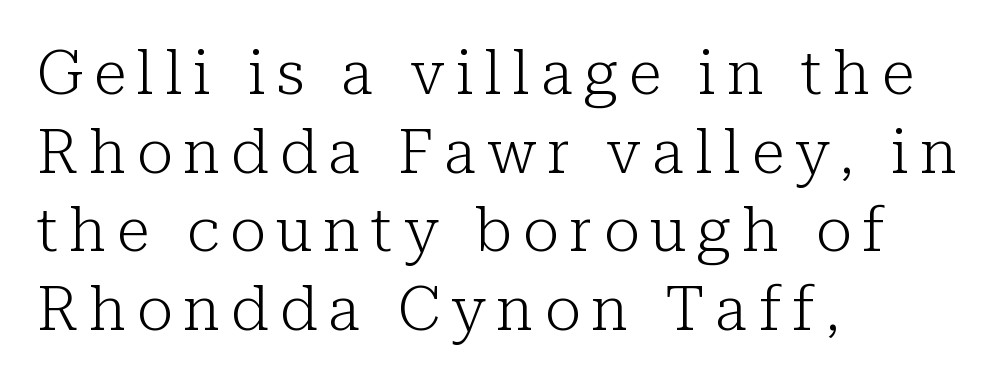
Q: Is the text bold? A: No.
Q: Is the text italic (slanted)? A: No, it is upright.
Q: Is the typeface a serif or a sans-serif typeface? A: Serif.
Q: Is the text underlined? A: No.
Q: How is the paragraph aligned? A: Left-aligned.
Q: Is the spacing between lines tight, normal or loose? A: Normal.
Q: Width (condensed, normal, or wide)? A: Normal.
Q: Stroke contrast? A: Low.
Q: x-height? A: Medium.
Q: Monospaced? A: No.
